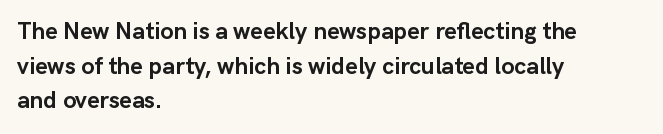
Q: Is the text bold? A: Yes.
Q: Is the text italic (slanted)? A: No, it is upright.
Q: Is the text underlined? A: No.
Q: How is the paragraph aligned? A: Left-aligned.
Q: Is the spacing between letters normal or unusually wide? A: Normal.
Q: Is the spacing between lines tight, normal or loose? A: Normal.
